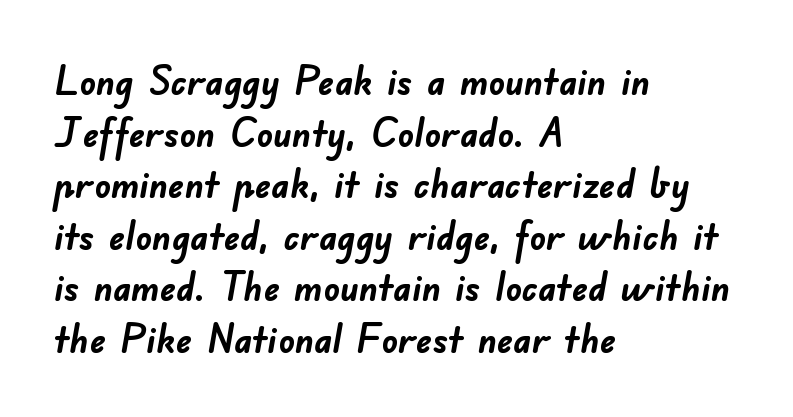
Q: Is the text bold? A: Yes.
Q: Is the typeface a serif or a sans-serif typeface? A: Sans-serif.
Q: Is the text underlined? A: No.
Q: How is the paragraph aligned? A: Left-aligned.
Q: Is the spacing between letters normal or unusually wide? A: Normal.
Q: Is the spacing between lines tight, normal or loose? A: Normal.
Q: Width (condensed, normal, or wide)? A: Normal.
Q: Stroke contrast? A: Low.
Q: x-height? A: Small.
Q: Monospaced? A: No.
